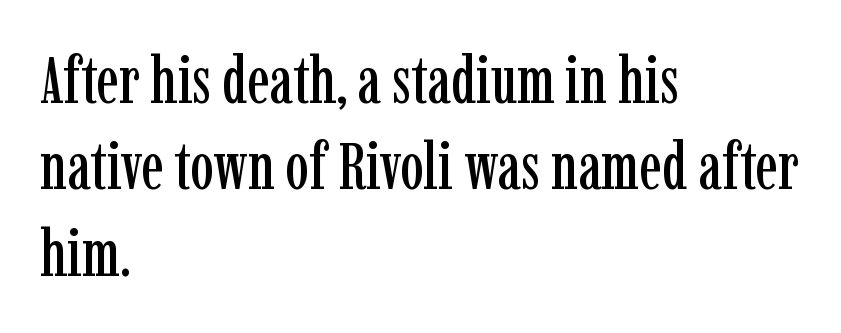
What kind of face is this? One with serifs. You could not count columns in this text — the font is proportionally spaced. Students, note that the glyphs here touch the page at normal intervals. Posture: upright roman. Each line starts at the same left margin while the right side varies. Just letters on the line, the space beneath them empty.
